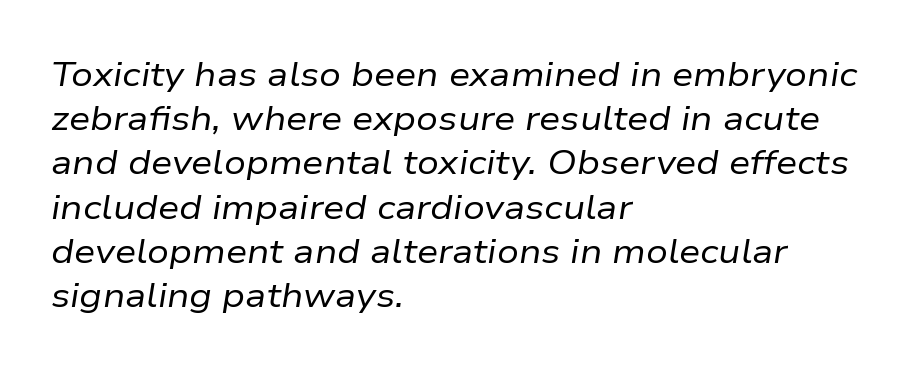
The compositor pushed each line to the left boundary. Summary of weight: not heavy and not bold. Regular leading. A typesetter would call this proportional, since set widths differ per character. Plain, unruled lines of type. Tracking here is standard; glyphs follow each other at the usual distance.
